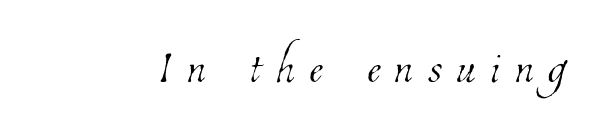
Q: Is the text bold? A: No.
Q: Is the text underlined? A: No.
Q: How is the paragraph aligned? A: Right-aligned.
Q: Is the spacing between letters normal or unusually wide? A: Unusually wide.
Q: Width (condensed, normal, or wide)? A: Condensed.
Q: Stroke contrast? A: Low.
Q: x-height? A: Medium.
Q: Monospaced? A: No.
